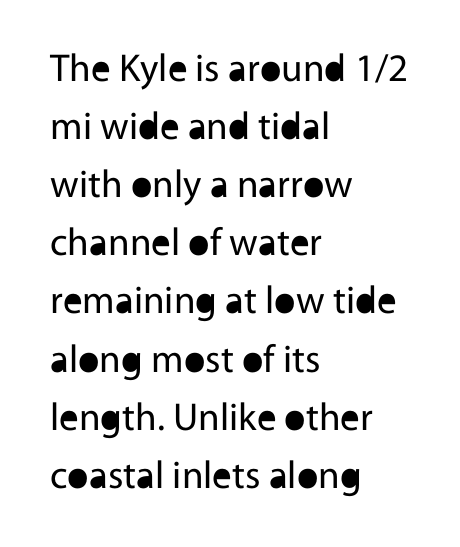
{"serif": "no", "italic": "no", "bold": "no", "weight": "regular", "width": "normal", "x_height": "medium", "monospaced": "no", "underline": "no", "align": "left", "line_spacing": "normal", "line_spacing_ratio": 1.49, "letter_spacing": "normal", "letter_spacing_em": 0.0, "glyph_px": 39}
